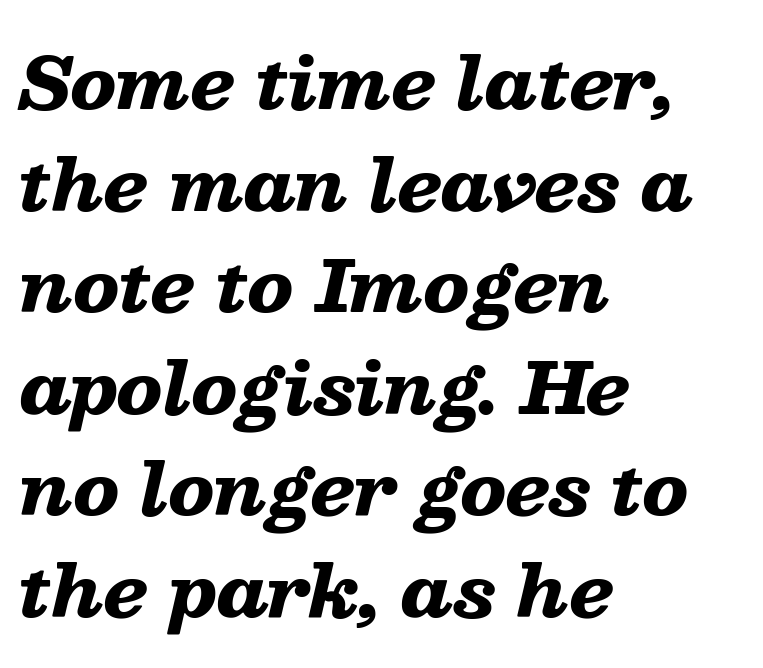
Q: Is the text bold? A: Yes.
Q: Is the text italic (slanted)? A: Yes, it leans right by about 13 degrees.
Q: Is the text underlined? A: No.
Q: How is the paragraph aligned? A: Left-aligned.
Q: Is the spacing between letters normal or unusually wide? A: Normal.
Q: Is the spacing between lines tight, normal or loose? A: Normal.
Q: Width (condensed, normal, or wide)? A: Wide.
Q: Stroke contrast? A: Low.
Q: x-height? A: Medium.
Q: Monospaced? A: No.
